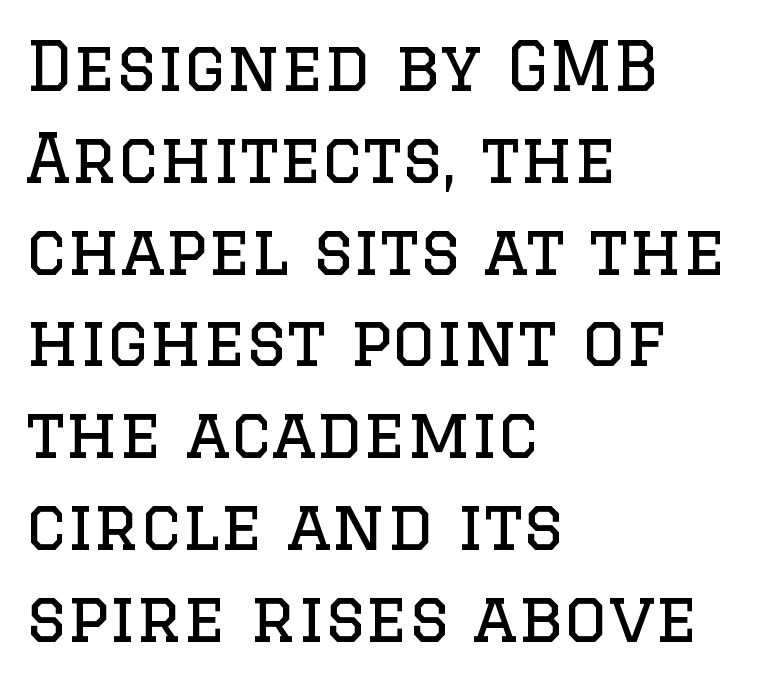
The image shows 68 px regular-weight serif type, upright; set left-aligned, normal line spacing (1.35x), normal letter spacing, not underlined; low stroke contrast and a large x-height.
